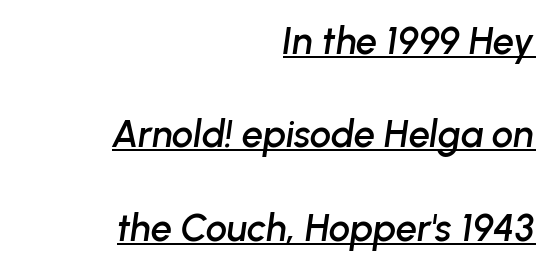
The image shows 38 px text type, italic (leaning right); set right-aligned, loose line spacing (2.46x), normal letter spacing, underlined; low stroke contrast and a medium x-height.
